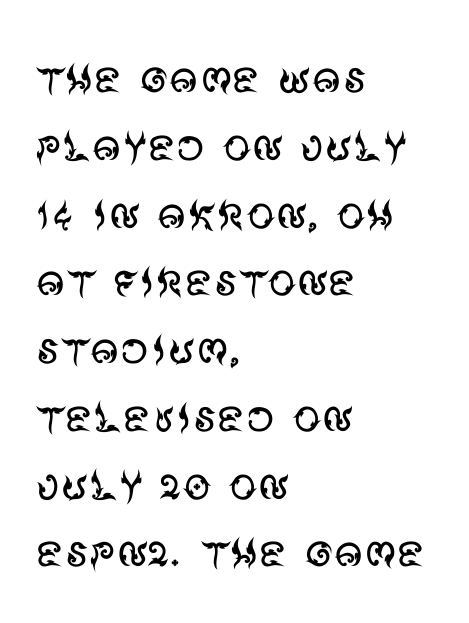
The image shows 56 px regular-weight sans-serif type, upright; set left-aligned, line spacing 1.21x, normal letter spacing, not underlined; medium stroke contrast and a large x-height.
